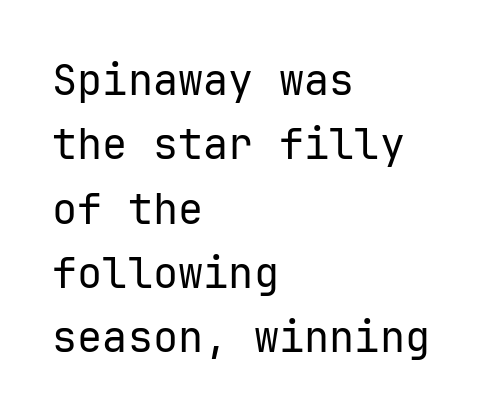
Q: Is the text bold? A: No.
Q: Is the text italic (slanted)? A: No, it is upright.
Q: Is the typeface a serif or a sans-serif typeface? A: Sans-serif.
Q: Is the text underlined? A: No.
Q: How is the paragraph aligned? A: Left-aligned.
Q: Is the spacing between letters normal or unusually wide? A: Normal.
Q: Is the spacing between lines tight, normal or loose? A: Normal.
Q: Width (condensed, normal, or wide)? A: Normal.
Q: Stroke contrast? A: Low.
Q: x-height? A: Medium.
Q: Monospaced? A: Yes.
